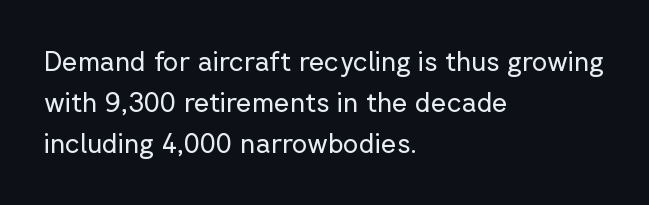
{"italic": "no", "bold": "no", "underline": "no", "align": "left", "line_spacing": "normal", "line_spacing_ratio": 1.51, "letter_spacing": "normal", "letter_spacing_em": 0.0, "glyph_px": 27}
